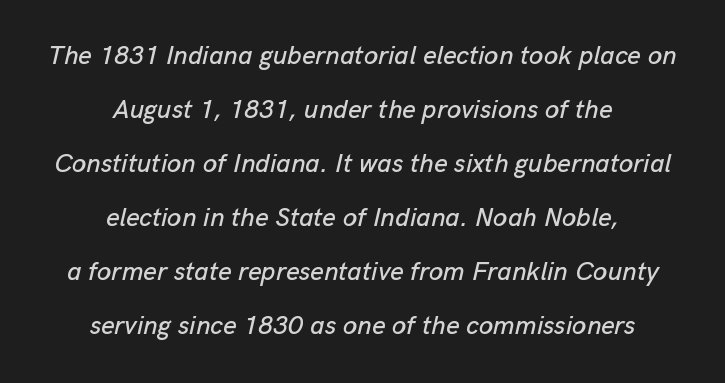
Line spacing here is loose. These lines keep a tight, regular rhythm from letter to letter. Unmarked baselines from the first word to the last. The rendering positions every line midway between the sides. It's the slanting kind of type.
